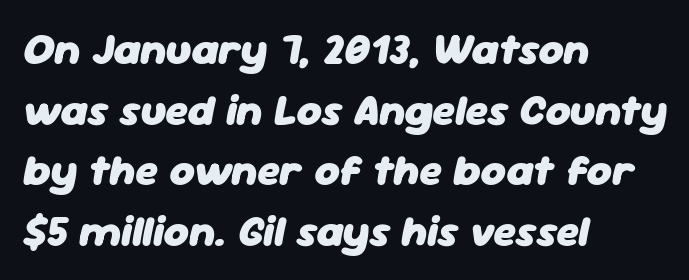
These lines stack with their left ends in a neat column. Note the varied advance widths — an 'i' is clearly narrower than an 'm'. Pretty heavy lettering here — definitely bold. The baseline area is clear.
